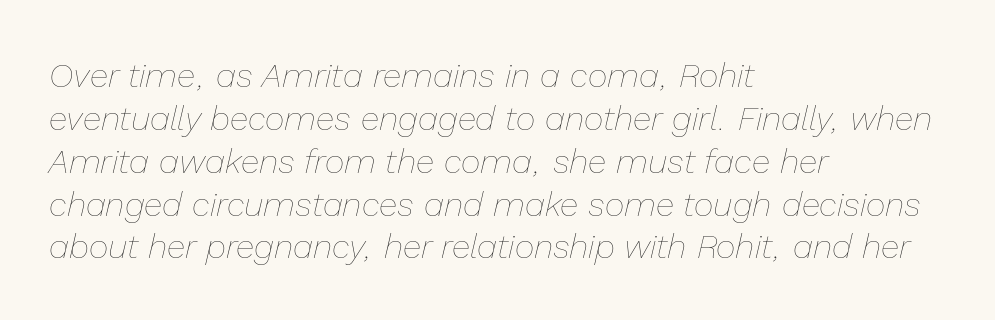
The image shows 34 px thin type, italic (leaning right); set left-aligned, normal line spacing (1.26x), normal letter spacing, not underlined; low stroke contrast and a medium x-height.
